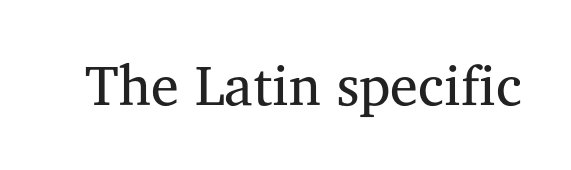
{"serif": "yes", "italic": "no", "bold": "no", "weight": "regular", "width": "normal", "stroke_contrast": "medium", "x_height": "medium", "monospaced": "no", "underline": "no", "letter_spacing": "normal", "letter_spacing_em": 0.0, "glyph_px": 56}
